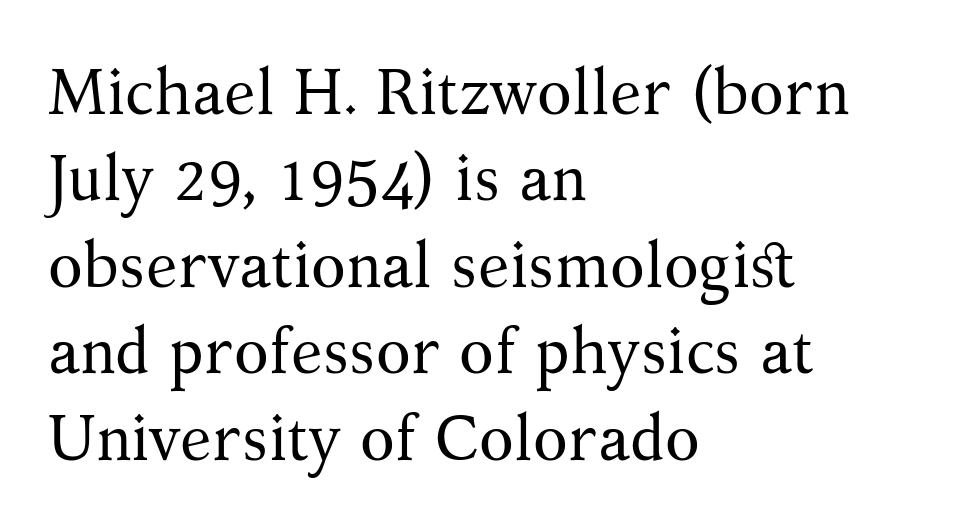
{"serif": "yes", "italic": "no", "bold": "no", "weight": "regular", "width": "normal", "stroke_contrast": "medium", "x_height": "medium", "monospaced": "no", "underline": "no", "align": "left", "line_spacing": "normal", "line_spacing_ratio": 1.35, "letter_spacing": "normal", "letter_spacing_em": 0.0, "glyph_px": 64}
